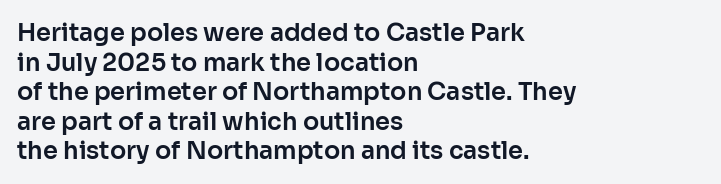
The rag falls on the right side of this text block. This sample uses an upright cut, with every glyph sitting square on the baseline. This sample uses plain, unmodified letter spacing. The strip under each line holds only bare page.
